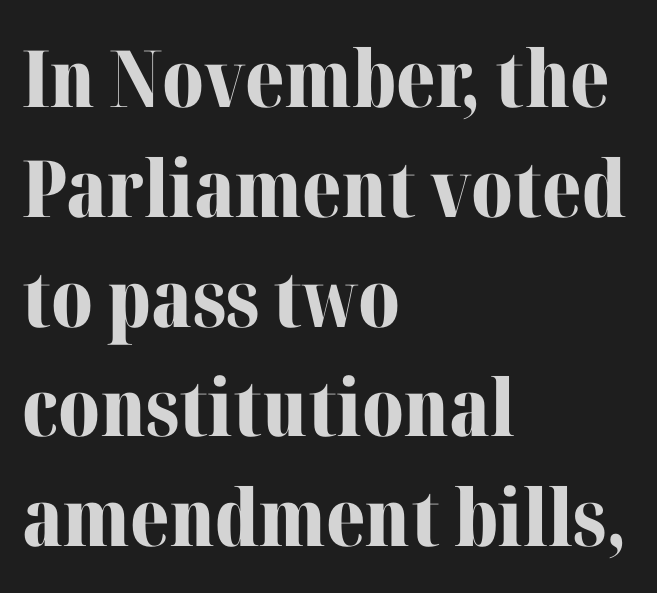
The image shows 79 px bold serif type, upright; set left-aligned, normal line spacing (1.39x), normal letter spacing, not underlined; medium stroke contrast and a medium x-height.
